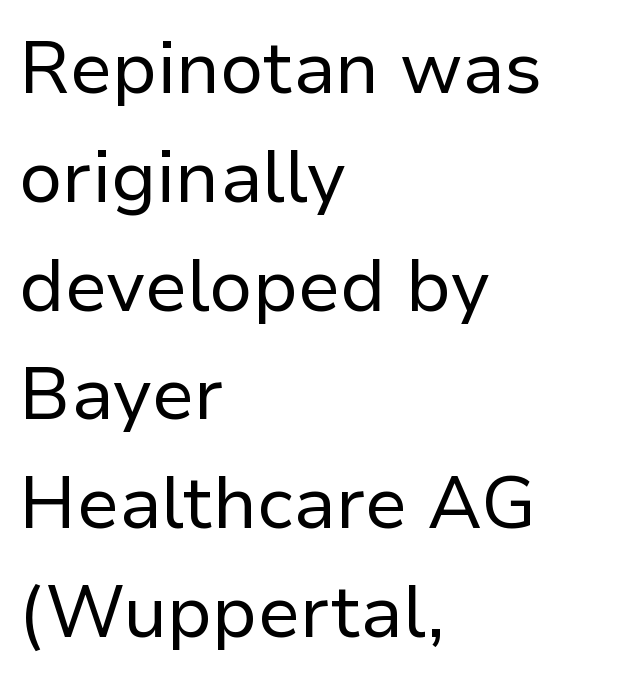
Baseline-to-baseline distance is the conventional proportion of letter height. Each letter keeps its own natural width here, so spacing adapts to shape. Do the letters lean? They stand straight. The font is comparable to plain body text, perhaps lighter. The text block is weighted toward the left margin, trailing off unevenly rightward. Each letter's strokes conclude bluntly, with no projecting serifs.
